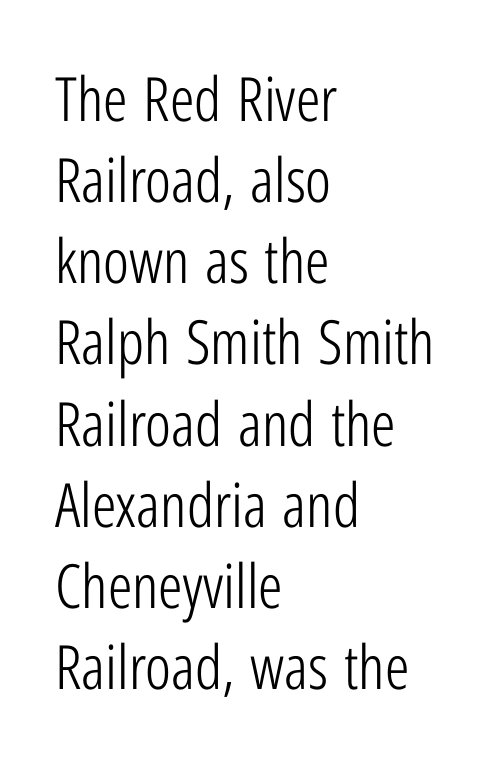
Is this a fixed-width face? No — the glyphs have proportional, varying widths. The designer left line spacing at the default. Letterform terminals end flat and unadorned throughout the passage. Compared with a typical body face, this is equally light or lighter still.
